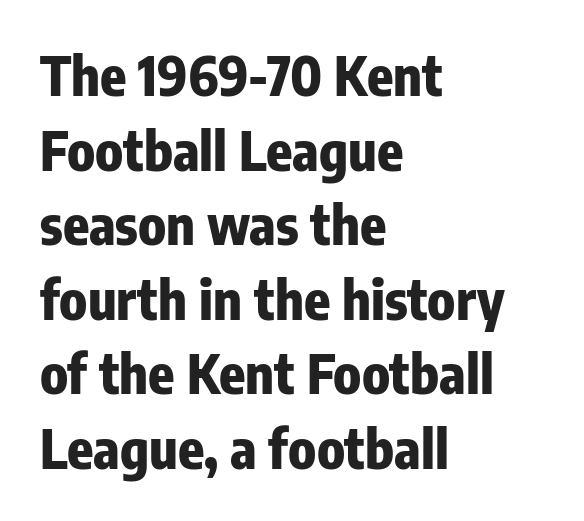
The image shows 54 px heavy, condensed sans-serif type, upright; set left-aligned, normal line spacing (1.38x), normal letter spacing, not underlined; low stroke contrast and a medium x-height.
